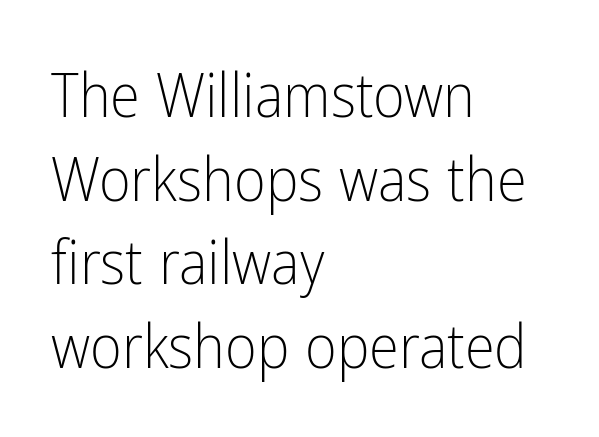
Think of a printed novel: that variable character pitch is what you see here. The face looks like a standard text weight, possibly lighter. Does the copy run flush right? No — it runs flush left. Posture: vertical. Line spacing here is normal. Check under the words: just untouched page.
